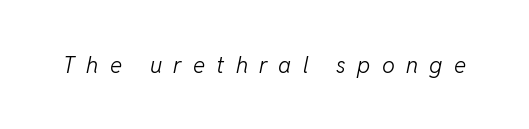
These lines have a slow, spaced-out rhythm from letter to letter. Weight class: somewhere from thin through regular. Anything drawn beneath the words? Only blank space. Observe the lean: these are italic letterforms.
